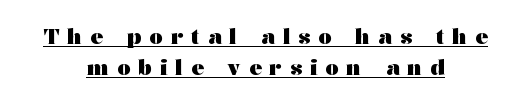
The image shows 21 px bold type, upright; set centered, normal line spacing (1.49x), unusually wide letter spacing (+0.38 em), underlined.
